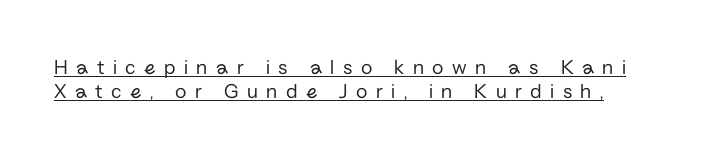
The words here are underlined. Stems here are at most as thick as an everyday book face. Posture: vertical. Characters follow at a spacing far wider than the type designer built in.
